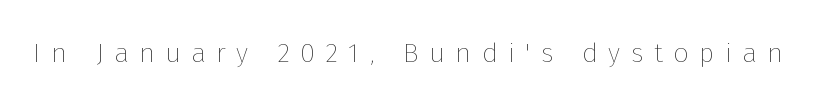
{"italic": "no", "bold": "no", "underline": "no", "letter_spacing": "wide", "letter_spacing_em": 0.39, "glyph_px": 27}
